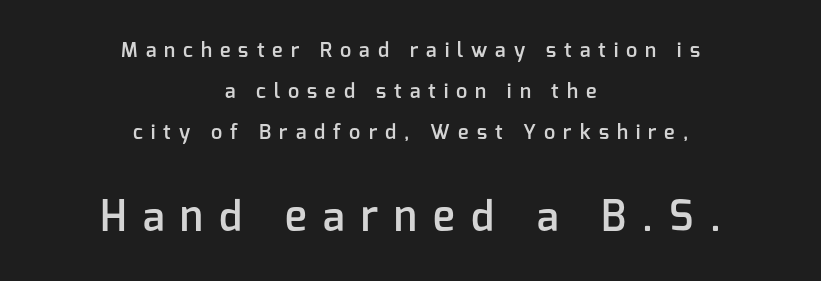
{"serif": "no", "italic": "no", "bold": "semi", "weight": "semibold", "width": "normal", "stroke_contrast": "low", "x_height": "medium", "monospaced": "no", "underline": "no", "align": "center", "line_spacing": "loose", "line_spacing_ratio": 2.06, "letter_spacing": "wide", "letter_spacing_em": 0.4, "larger_block": "second", "size_ratio": 2.05, "glyph_px": 41}
